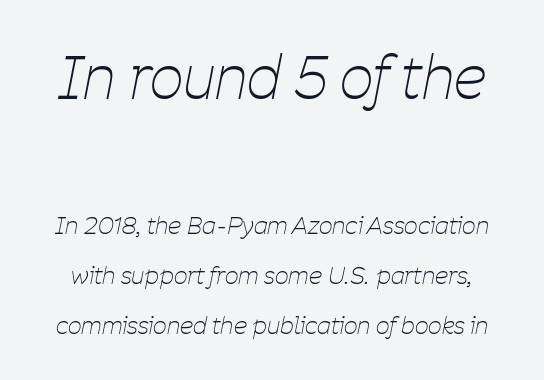
The image shows 59 px thin, condensed type, italic (leaning right); set loose line spacing (2.08x), normal letter spacing, not underlined; the first (top) block is 2.46x larger; low stroke contrast and a medium x-height.
